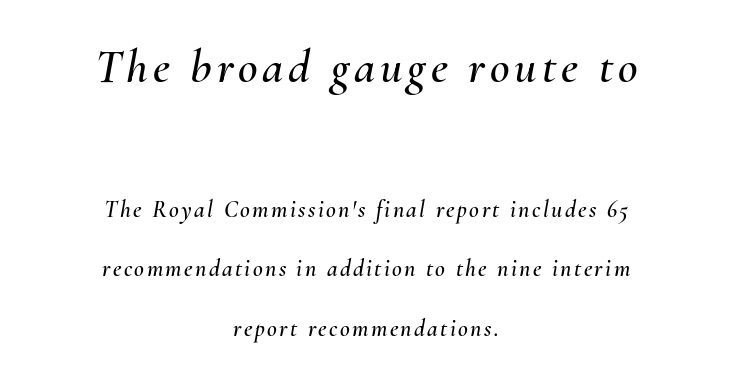
{"italic": "yes", "lean": "right", "slant_degrees": 10, "width": "normal", "stroke_contrast": "medium", "x_height": "small", "monospaced": "no", "underline": "no", "align": "center", "line_spacing": "loose", "line_spacing_ratio": 2.47, "larger_block": "first", "size_ratio": 2.0, "glyph_px": 48}
